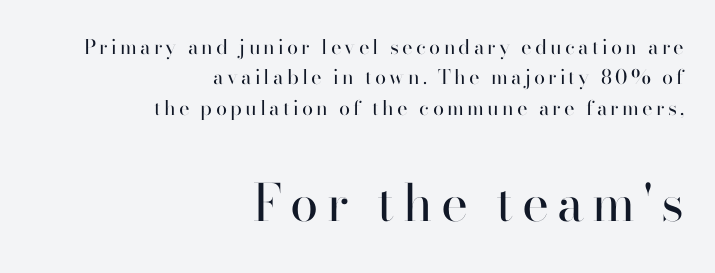
The face used here appears at its bigger size in the lower chunk. The axis of the letterforms is exactly vertical. Check under the words: just untouched page. The font sits on the lighter half of the weight spectrum, regular included. Every row of glyphs terminates at an identical x-position on the right.
